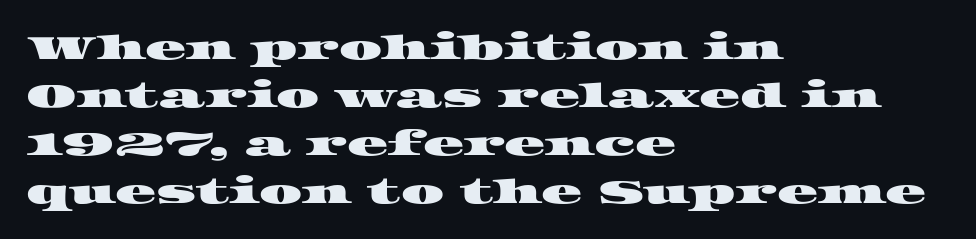
{"serif": "yes", "width": "wide", "stroke_contrast": "high", "x_height": "large", "monospaced": "no", "underline": "no", "align": "left", "line_spacing": "normal", "line_spacing_ratio": 1.41, "letter_spacing": "normal", "letter_spacing_em": 0.0, "glyph_px": 34}
